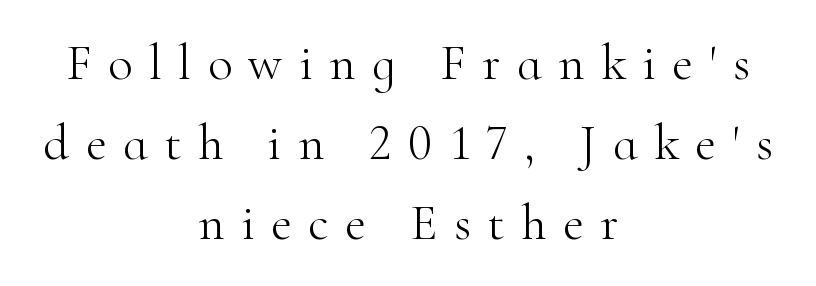
Q: Is the text bold? A: No.
Q: Is the text italic (slanted)? A: No, it is upright.
Q: Is the typeface a serif or a sans-serif typeface? A: Serif.
Q: Is the text underlined? A: No.
Q: How is the paragraph aligned? A: Centered.
Q: Is the spacing between letters normal or unusually wide? A: Unusually wide.
Q: Is the spacing between lines tight, normal or loose? A: Normal.
Q: Width (condensed, normal, or wide)? A: Normal.
Q: Stroke contrast? A: High.
Q: x-height? A: Small.
Q: Monospaced? A: No.
